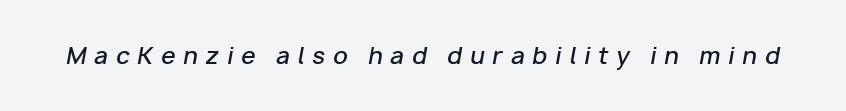
In terms of weight, the rendering is demibold, just under bold. Descender tails drop into unmarked territory. The typography opts for an oblique posture over an upright one. Loose tracking; the words dissolve into strings of separated letters.
